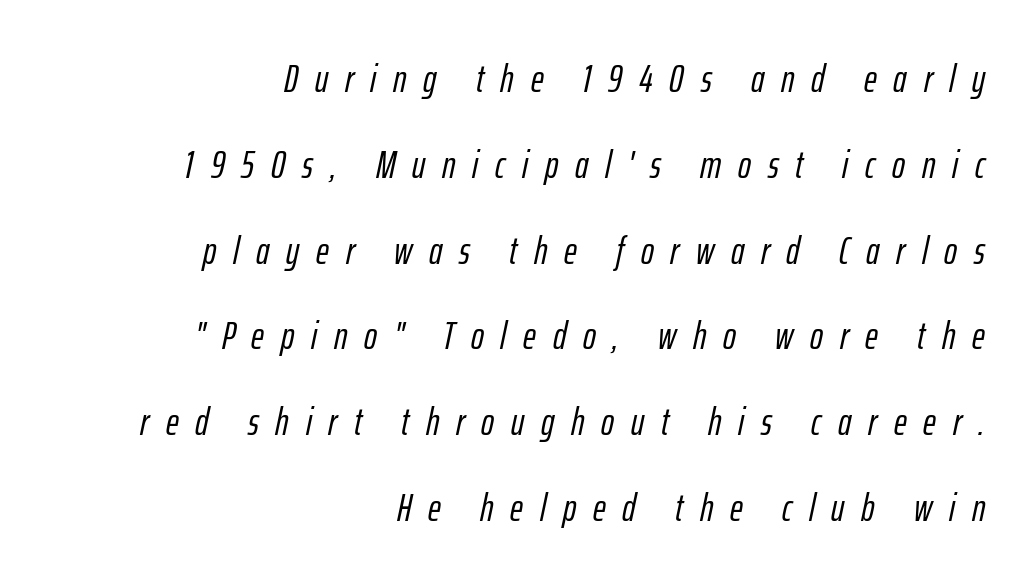
The image shows 39 px condensed type, italic (leaning right); set right-aligned, loose line spacing (2.2x), unusually wide letter spacing (+0.43 em), not underlined; low stroke contrast and a medium x-height.
